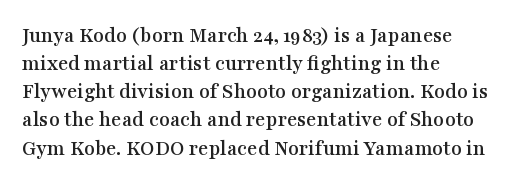
The image shows 22 px text type, upright; set left-aligned, normal line spacing (1.28x), normal letter spacing, not underlined.
